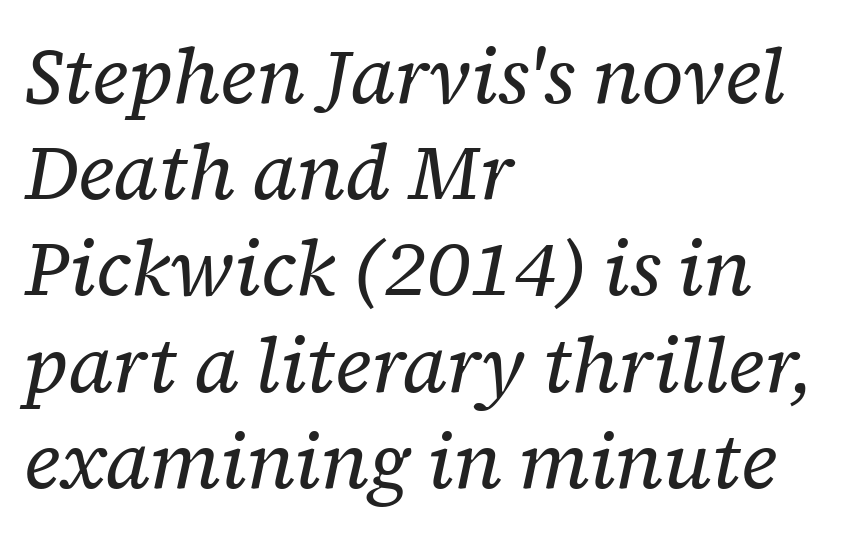
Q: Is the text bold? A: No.
Q: Is the text italic (slanted)? A: Yes, it leans right by about 12 degrees.
Q: Is the typeface a serif or a sans-serif typeface? A: Serif.
Q: Is the text underlined? A: No.
Q: How is the paragraph aligned? A: Left-aligned.
Q: Is the spacing between letters normal or unusually wide? A: Normal.
Q: Is the spacing between lines tight, normal or loose? A: Normal.
Q: Width (condensed, normal, or wide)? A: Normal.
Q: Stroke contrast? A: Low.
Q: x-height? A: Medium.
Q: Monospaced? A: No.
